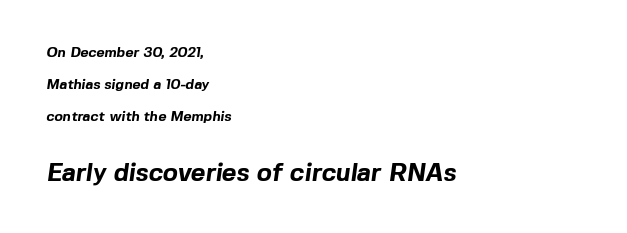
{"bold": "yes", "underline": "no", "align": "left", "line_spacing": "loose", "line_spacing_ratio": 2.29, "letter_spacing": "normal", "letter_spacing_em": 0.0, "larger_block": "second", "size_ratio": 1.79, "glyph_px": 25}
